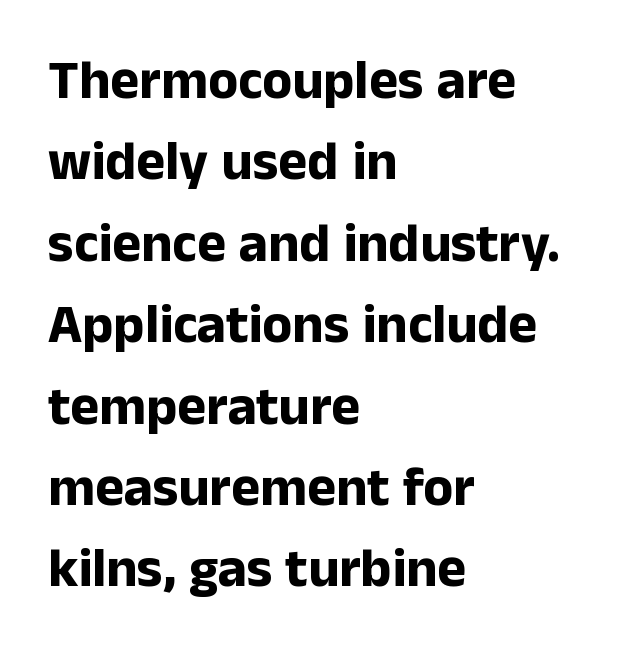
The image shows 55 px bold sans-serif type, upright; set left-aligned, normal line spacing (1.48x), normal letter spacing, not underlined; low stroke contrast and a medium x-height.
